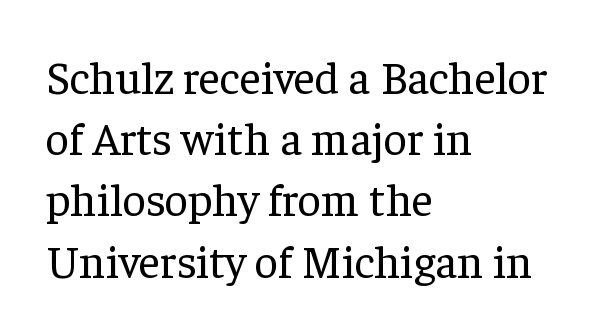
Q: Is the text bold? A: No.
Q: Is the text italic (slanted)? A: No, it is upright.
Q: Is the typeface a serif or a sans-serif typeface? A: Serif.
Q: Is the text underlined? A: No.
Q: How is the paragraph aligned? A: Left-aligned.
Q: Is the spacing between letters normal or unusually wide? A: Normal.
Q: Is the spacing between lines tight, normal or loose? A: Normal.
Q: Width (condensed, normal, or wide)? A: Normal.
Q: Stroke contrast? A: Low.
Q: x-height? A: Medium.
Q: Monospaced? A: No.
